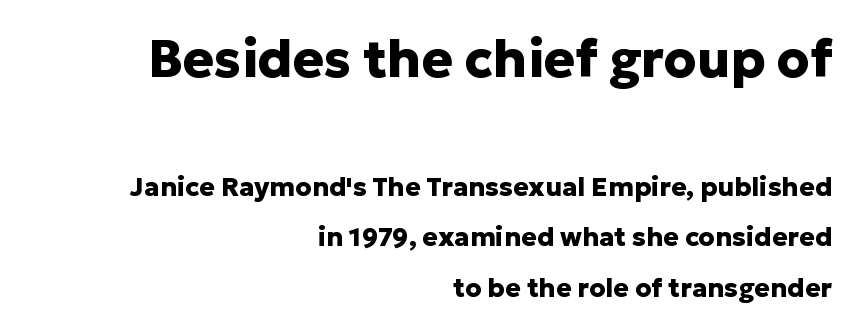
Character widths vary here, with narrow letters taking less room than wide ones. Does the leading feel generous? Absolutely, it's lavish. There is no visible air inserted between adjacent glyphs. Unlike a traditional serif, this face leaves its strokes unadorned. The specimen omits any rule beneath the text block's lines.
